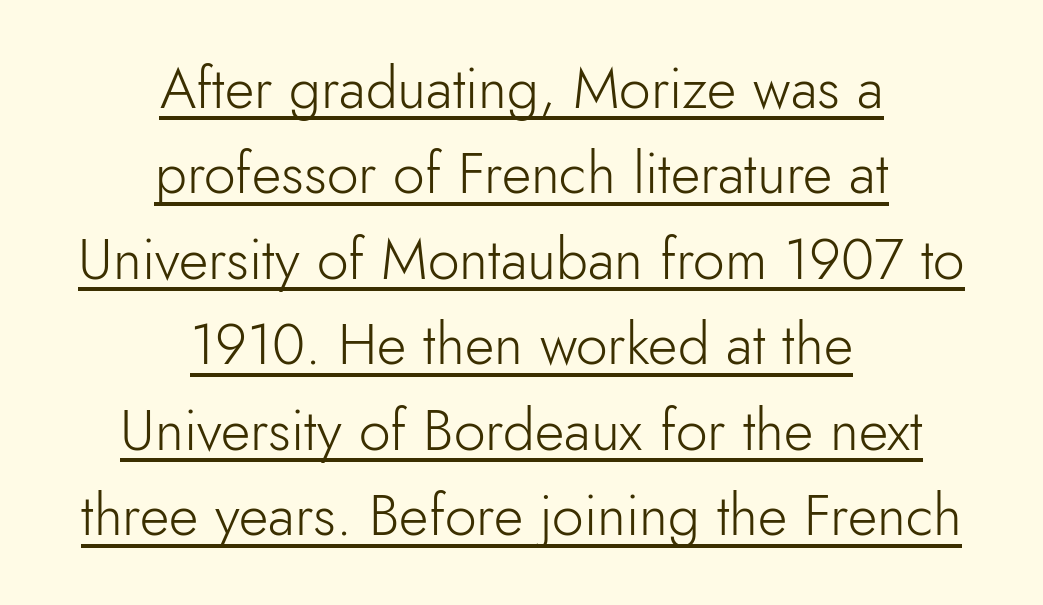
{"serif": "no", "italic": "no", "bold": "no", "weight": "light", "width": "normal", "stroke_contrast": "low", "x_height": "small", "monospaced": "no", "underline": "yes", "align": "center", "line_spacing": "normal", "line_spacing_ratio": 1.5, "letter_spacing": "normal", "letter_spacing_em": 0.0, "glyph_px": 57}
